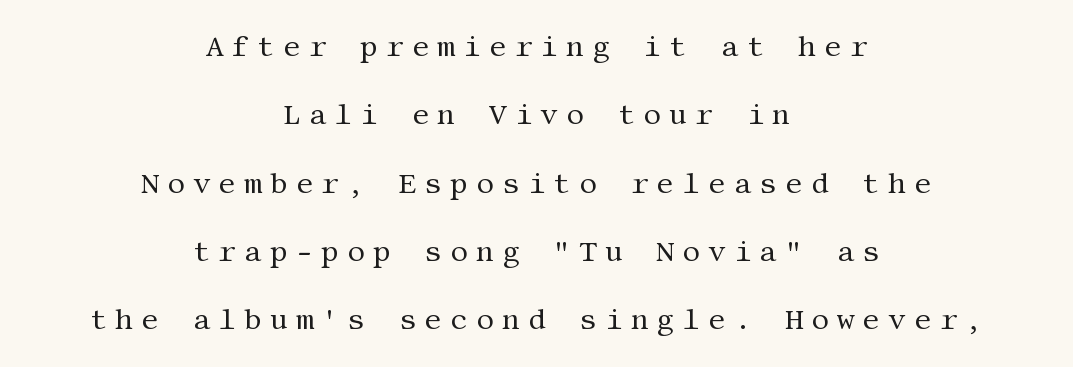
Q: Is the text bold? A: No.
Q: Is the text italic (slanted)? A: No, it is upright.
Q: Is the typeface a serif or a sans-serif typeface? A: Serif.
Q: Is the text underlined? A: No.
Q: How is the paragraph aligned? A: Centered.
Q: Is the spacing between letters normal or unusually wide? A: Unusually wide.
Q: Is the spacing between lines tight, normal or loose? A: Loose.
Q: Width (condensed, normal, or wide)? A: Normal.
Q: Stroke contrast? A: Medium.
Q: x-height? A: Large.
